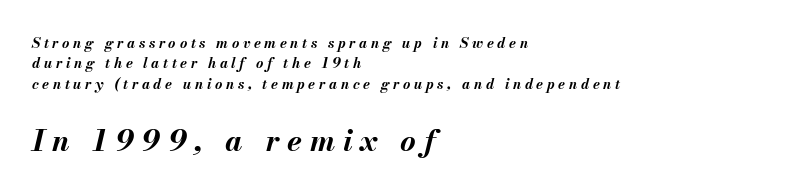
The image shows 30 px bold type, italic (leaning right); set left-aligned, normal line spacing (1.45x), unusually wide letter spacing (+0.26 em), not underlined; the second (bottom) block is 2.14x larger; medium stroke contrast and a small x-height.
